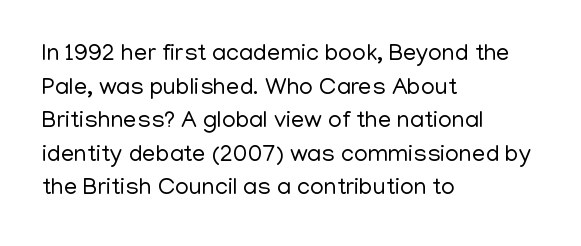
Does the copy run flush right? No — it runs flush left. Does extra space separate the letters? No, they use regular spacing. The letters look calm and open, with moderate or lighter stems. Beneath every word, the page is bare. Normally led — the rows are evenly, conventionally spaced.
